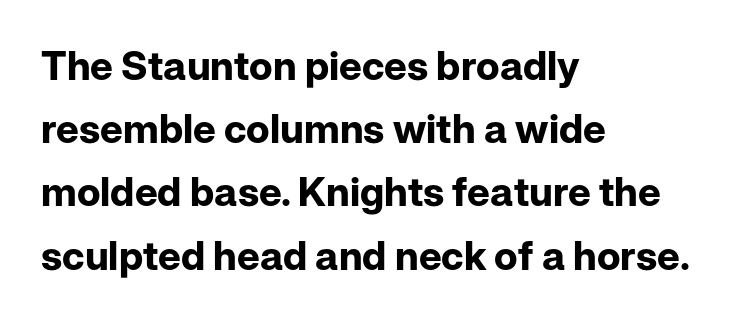
Q: Is the text bold? A: Yes.
Q: Is the text italic (slanted)? A: No, it is upright.
Q: Is the typeface a serif or a sans-serif typeface? A: Sans-serif.
Q: Is the text underlined? A: No.
Q: How is the paragraph aligned? A: Left-aligned.
Q: Is the spacing between letters normal or unusually wide? A: Normal.
Q: Is the spacing between lines tight, normal or loose? A: Normal.
Q: Width (condensed, normal, or wide)? A: Normal.
Q: Stroke contrast? A: Low.
Q: x-height? A: Medium.
Q: Monospaced? A: No.
